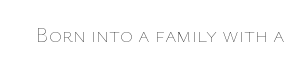
The space directly below the letters is spotless. Quick note: not italic, upright. The line texture is even and compact thanks to regular tracking. These glyphs show unthickened strokes, regular width or finer.
